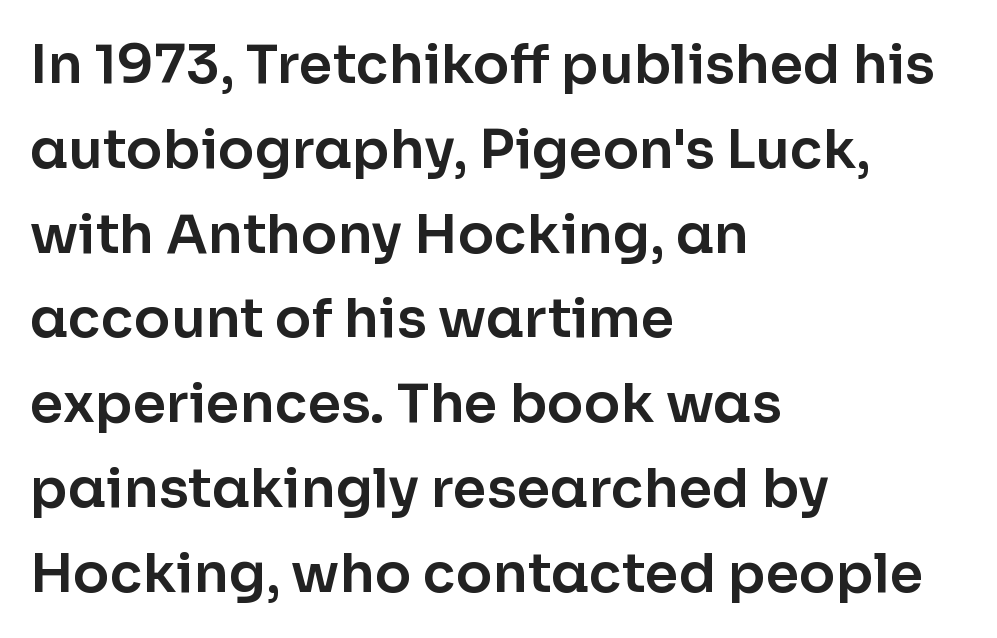
The image shows 54 px sans-serif type, upright; set left-aligned, normal line spacing (1.57x), normal letter spacing, not underlined; low stroke contrast and a medium x-height.
